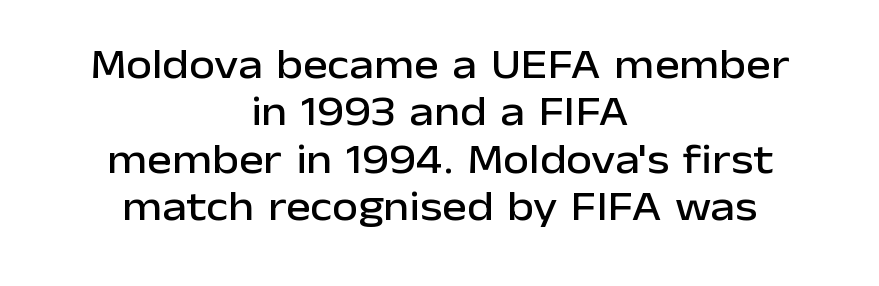
The image shows 42 px sans-serif type, upright; set centered, tight line spacing (1.13x), normal letter spacing, not underlined; low stroke contrast and a medium x-height.
